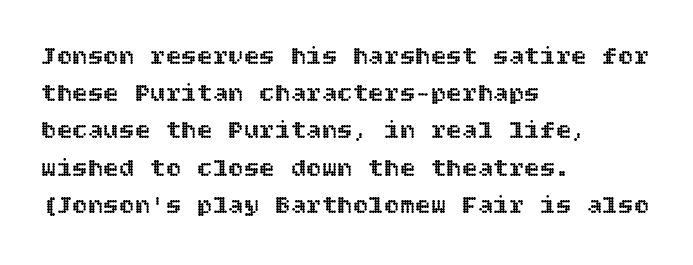
The passage is arranged the way most books set body copy — flush left. No extra tracking has been applied to these lines. You can tell it's not italic because the verticals are truly vertical. The leading is moderate, giving the passage an even texture. The specimen omits any rule beneath the text block's lines.
